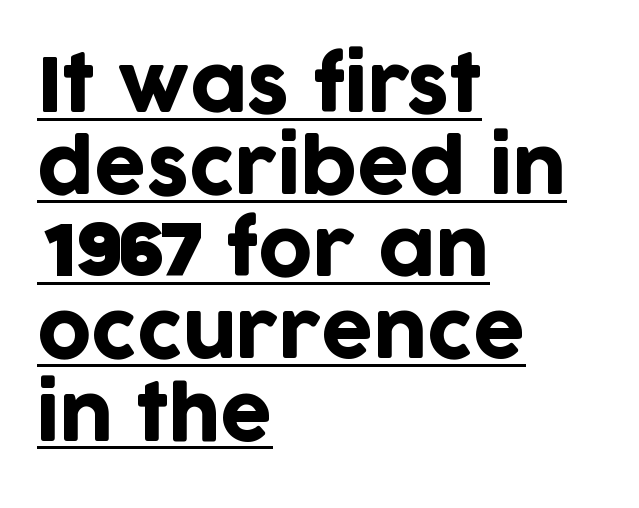
{"serif": "no", "italic": "no", "width": "normal", "stroke_contrast": "low", "x_height": "large", "monospaced": "no", "underline": "yes", "align": "left", "line_spacing": "tight", "line_spacing_ratio": 1.11, "letter_spacing": "normal", "letter_spacing_em": 0.0, "glyph_px": 74}
